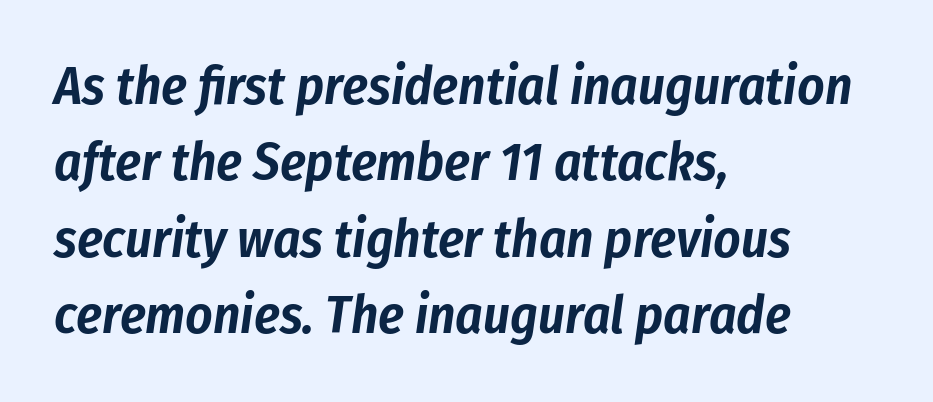
{"italic": "yes", "lean": "right", "slant_degrees": 8, "width": "condensed", "stroke_contrast": "low", "x_height": "medium", "monospaced": "no", "underline": "no", "align": "left", "line_spacing": "normal", "line_spacing_ratio": 1.44, "letter_spacing": "normal", "letter_spacing_em": 0.0, "glyph_px": 53}
